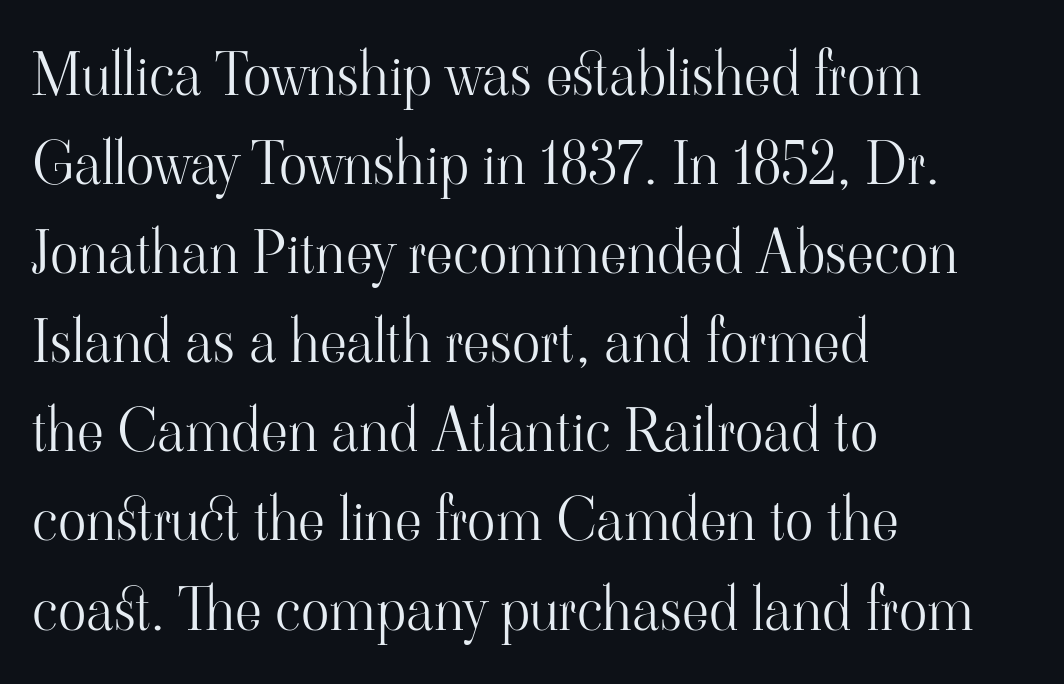
The image shows 59 px light serif type, upright; set left-aligned, normal line spacing (1.51x), normal letter spacing, not underlined; high stroke contrast and a small x-height.
